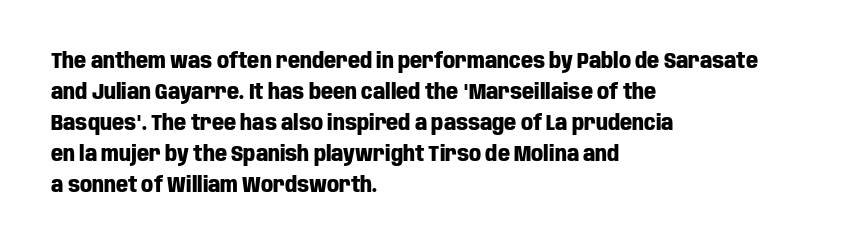
These lines keep a tight, regular rhythm from letter to letter. The typesetting leans heavy: a genuine bold. Line beginnings align vertically; line endings do not. If you drew a line through each stem, it would be perfectly vertical. Letters rest on an invisible, unmarked baseline.
